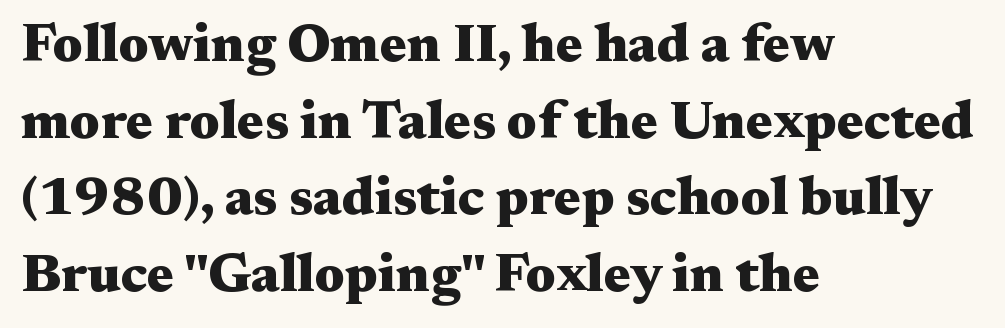
The image shows 54 px heavy, wide serif type, upright; set left-aligned, normal line spacing (1.42x), normal letter spacing, not underlined; medium stroke contrast and a medium x-height.
